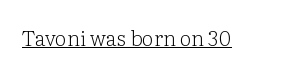
{"italic": "no", "bold": "no", "underline": "yes", "letter_spacing": "normal", "letter_spacing_em": 0.0, "glyph_px": 21}
